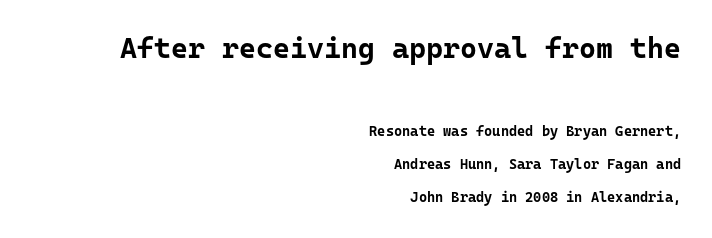
{"serif": "no", "italic": "no", "bold": "yes", "weight": "bold", "width": "normal", "stroke_contrast": "low", "x_height": "medium", "underline": "no", "align": "right", "line_spacing": "loose", "line_spacing_ratio": 2.37, "letter_spacing": "normal", "letter_spacing_em": 0.0, "larger_block": "first", "size_ratio": 2.07, "glyph_px": 29}
